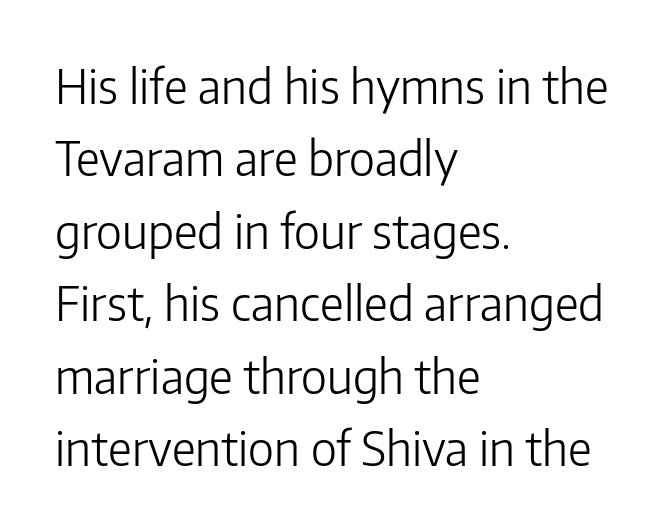
These lines stack with their left ends in a neat column. No letter is thick-stroked: the sample isn't bold. Standard letterfit; no display-style spreading of the glyphs. This is sans-serif lettering, the kind often seen on screens and signage. Descenders are the only things crossing below the line.
